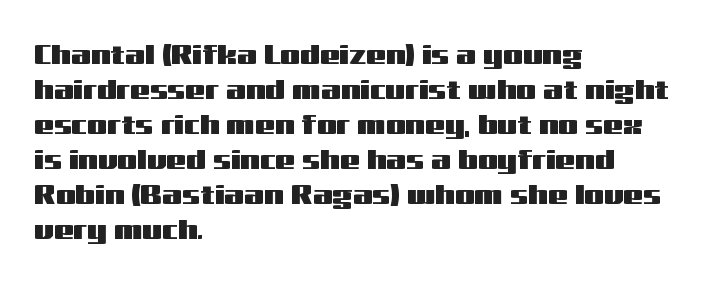
{"serif": "no", "italic": "no", "width": "wide", "stroke_contrast": "medium", "x_height": "medium", "monospaced": "no", "underline": "no", "align": "left", "line_spacing": "normal", "line_spacing_ratio": 1.25, "letter_spacing": "normal", "letter_spacing_em": 0.0, "glyph_px": 28}
